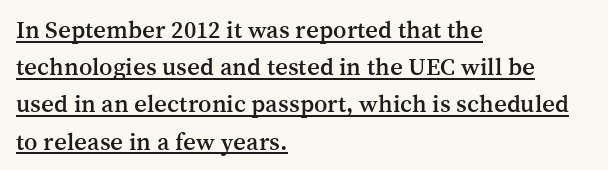
Q: Is the text italic (slanted)? A: No, it is upright.
Q: Is the text underlined? A: Yes.
Q: How is the paragraph aligned? A: Left-aligned.
Q: Is the spacing between letters normal or unusually wide? A: Normal.
Q: Is the spacing between lines tight, normal or loose? A: Normal.
